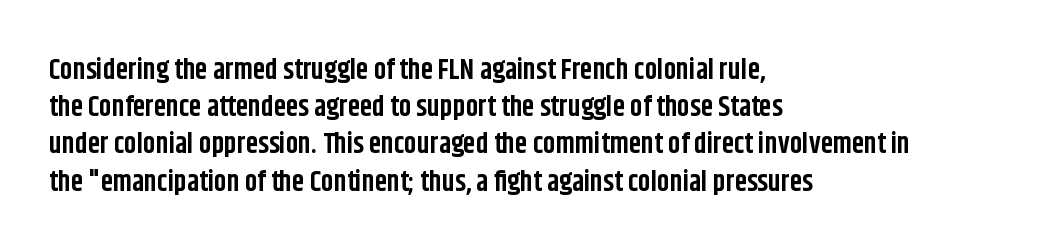
{"serif": "no", "italic": "no", "bold": "yes", "weight": "bold", "width": "condensed", "stroke_contrast": "low", "x_height": "large", "monospaced": "no", "underline": "no", "align": "left", "line_spacing": "normal", "line_spacing_ratio": 1.33, "letter_spacing": "normal", "letter_spacing_em": 0.0, "glyph_px": 28}
